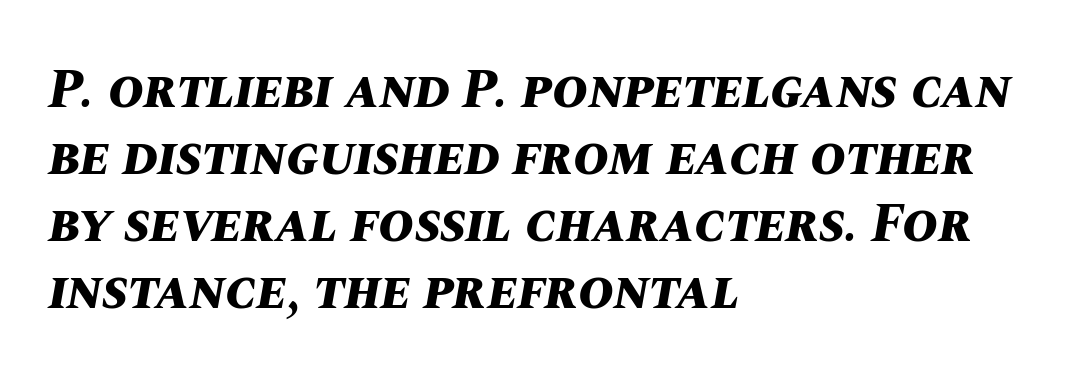
{"italic": "yes", "lean": "right", "slant_degrees": 10, "bold": "yes", "weight": "bold", "width": "normal", "stroke_contrast": "medium", "x_height": "large", "monospaced": "no", "underline": "no", "align": "left", "line_spacing_ratio": 1.24, "letter_spacing": "normal", "letter_spacing_em": 0.0, "glyph_px": 54}
